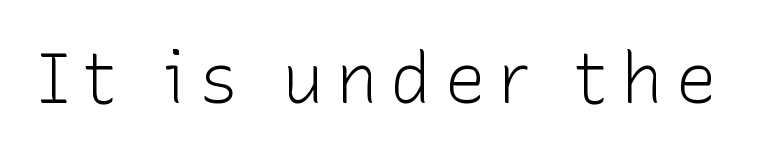
Q: Is the text bold? A: No.
Q: Is the text italic (slanted)? A: No, it is upright.
Q: Is the typeface a serif or a sans-serif typeface? A: Sans-serif.
Q: Is the text underlined? A: No.
Q: Width (condensed, normal, or wide)? A: Normal.
Q: Stroke contrast? A: Low.
Q: x-height? A: Medium.
Q: Monospaced? A: No.
